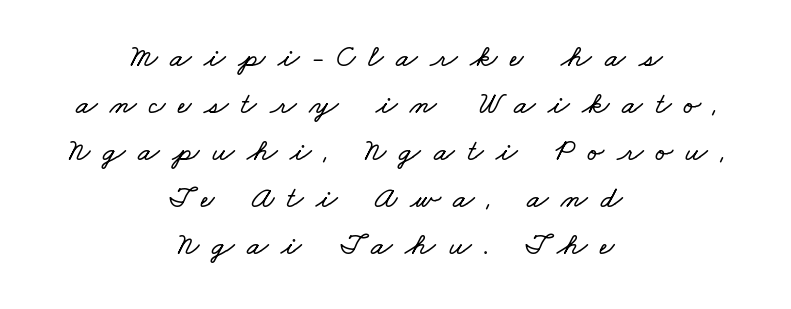
Teacher's note: observe the equal gaps on both sides — that is centered alignment. Summary of vertical rhythm: regular, with standard interline spacing. Varying glyph widths throughout — classic text-font behaviour. This rendering features lettering with no underline. The type is letterspaced generously, with wide tracking.
